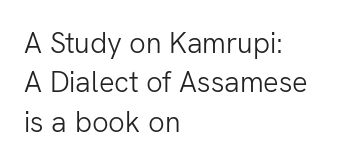
The image shows 29 px light sans-serif type, upright; set left-aligned, normal line spacing (1.36x), normal letter spacing, not underlined; low stroke contrast and a medium x-height.
